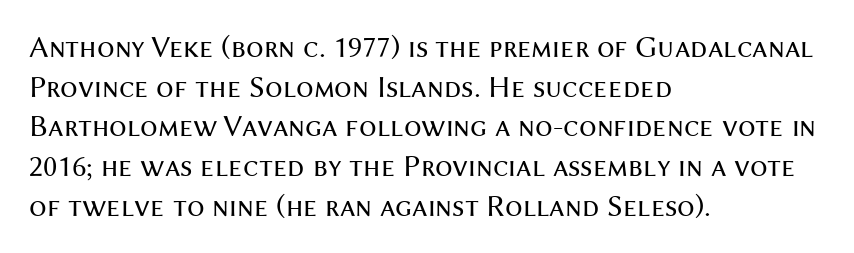
The image shows 31 px regular-weight sans-serif type, upright; set left-aligned, normal line spacing (1.28x), normal letter spacing, not underlined; medium stroke contrast and a medium x-height.
